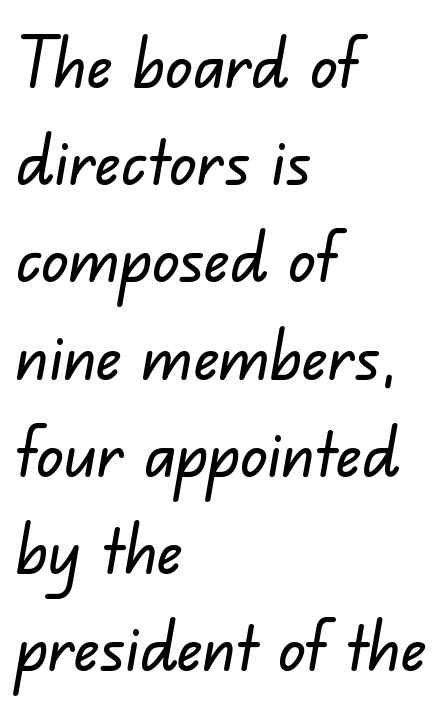
Q: Is the typeface a serif or a sans-serif typeface? A: Sans-serif.
Q: Is the text underlined? A: No.
Q: How is the paragraph aligned? A: Left-aligned.
Q: Is the spacing between letters normal or unusually wide? A: Normal.
Q: Is the spacing between lines tight, normal or loose? A: Normal.
Q: Width (condensed, normal, or wide)? A: Normal.
Q: Stroke contrast? A: Low.
Q: x-height? A: Small.
Q: Monospaced? A: No.
